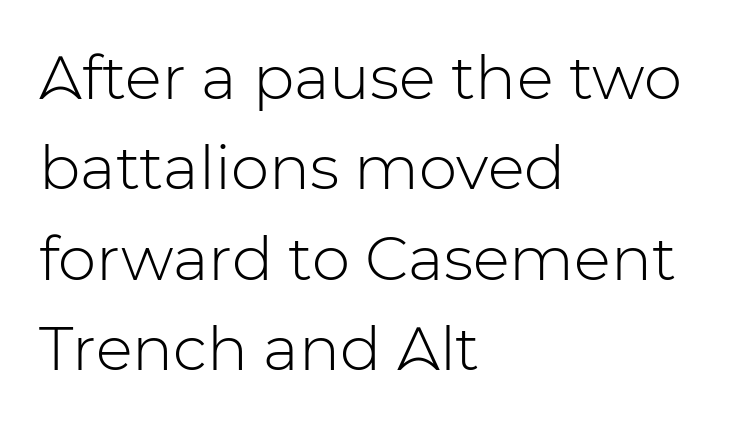
A sans-serif font was chosen for this passage. Heft: none added — not bold. Unlike italic type, these characters show no tilt at all. How are the letters spaced? Ordinarily, with no added tracking. Think of a printed novel: that variable character pitch is what you see here. Quick note: underline off.
